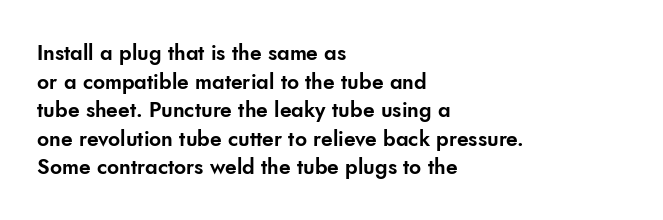
{"italic": "no", "underline": "no", "align": "left", "line_spacing": "normal", "line_spacing_ratio": 1.36, "letter_spacing": "normal", "letter_spacing_em": 0.0, "glyph_px": 21}
